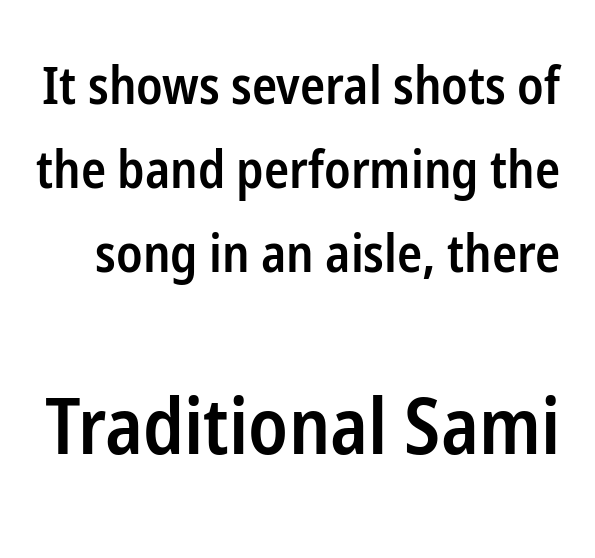
{"serif": "no", "italic": "no", "bold": "semi", "weight": "semibold", "width": "condensed", "stroke_contrast": "low", "x_height": "medium", "monospaced": "no", "underline": "no", "line_spacing": "normal", "line_spacing_ratio": 1.62, "letter_spacing": "normal", "letter_spacing_em": 0.0, "larger_block": "second", "size_ratio": 1.5, "glyph_px": 78}
